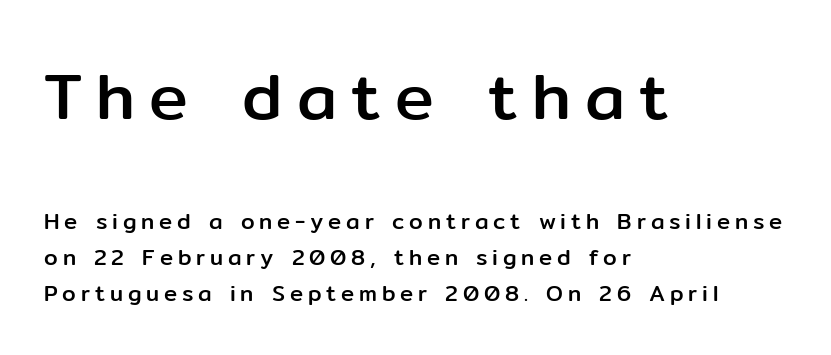
Q: Is the text italic (slanted)? A: No, it is upright.
Q: Is the typeface a serif or a sans-serif typeface? A: Sans-serif.
Q: Is the text underlined? A: No.
Q: How is the paragraph aligned? A: Left-aligned.
Q: Is the spacing between letters normal or unusually wide? A: Unusually wide.
Q: Is the spacing between lines tight, normal or loose? A: Normal.
Q: Which block of text is set in a larger size, the first (top) or the second (bottom)? A: The first (top) one.
Q: Width (condensed, normal, or wide)? A: Normal.
Q: Stroke contrast? A: Low.
Q: x-height? A: Medium.
Q: Monospaced? A: No.
